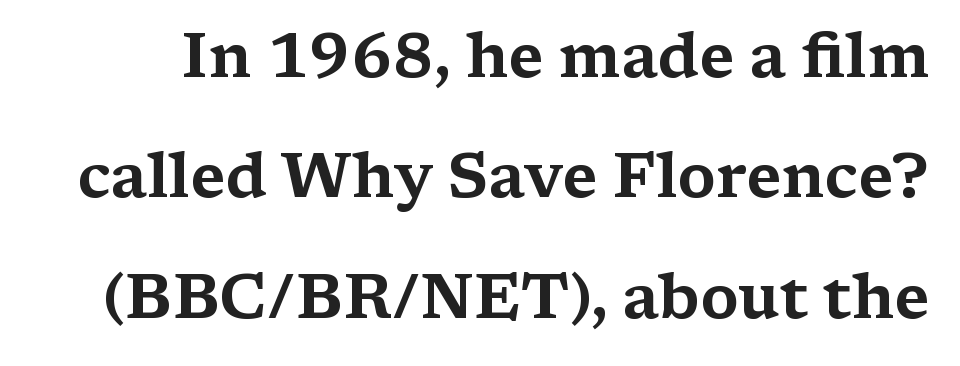
{"serif": "yes", "italic": "no", "width": "wide", "stroke_contrast": "medium", "x_height": "medium", "monospaced": "no", "underline": "no", "line_spacing": "loose", "line_spacing_ratio": 1.94, "letter_spacing": "normal", "letter_spacing_em": 0.0, "glyph_px": 62}
